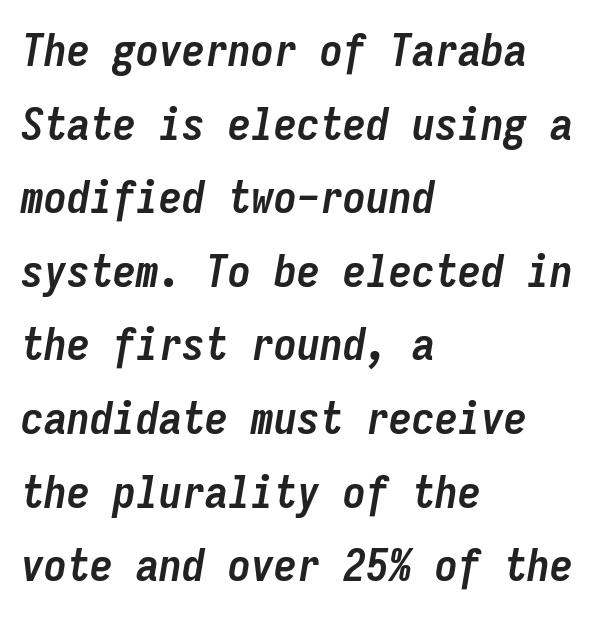
The image shows 46 px semibold, condensed type, italic (leaning right), monospaced; set left-aligned, normal line spacing (1.6x), normal letter spacing, not underlined; low stroke contrast and a medium x-height.
